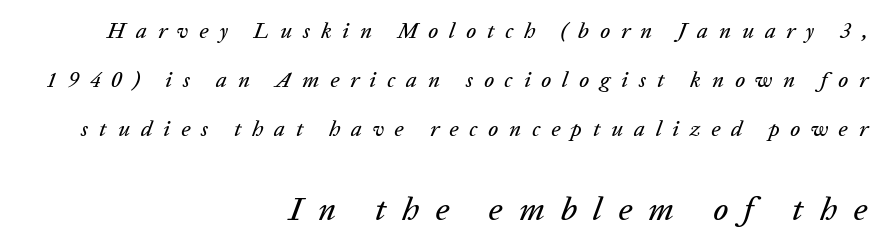
The image shows 33 px text type, italic (leaning right); set right-aligned, loose line spacing (2.23x), unusually wide letter spacing (+0.49 em), not underlined; the second (bottom) block is 1.5x larger; low stroke contrast and a medium x-height.
